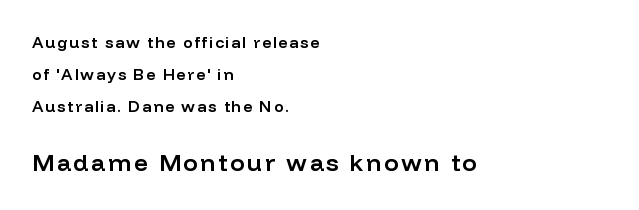
Q: Is the text bold? A: Semi-bold.
Q: Is the text italic (slanted)? A: No, it is upright.
Q: Is the text underlined? A: No.
Q: How is the paragraph aligned? A: Left-aligned.
Q: Is the spacing between lines tight, normal or loose? A: Loose.
Q: Which block of text is set in a larger size, the first (top) or the second (bottom)? A: The second (bottom) one.
